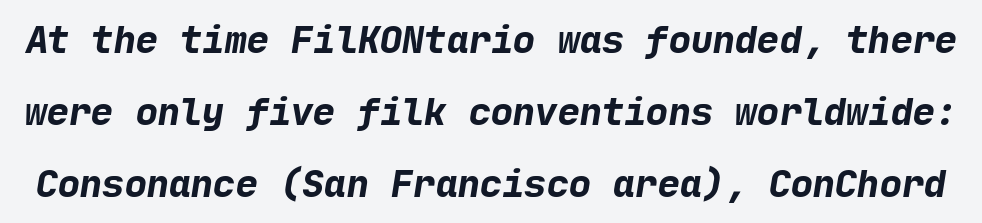
Q: Is the text bold? A: Yes.
Q: Is the typeface a serif or a sans-serif typeface? A: Sans-serif.
Q: Is the text underlined? A: No.
Q: Is the spacing between letters normal or unusually wide? A: Normal.
Q: Is the spacing between lines tight, normal or loose? A: Loose.
Q: Width (condensed, normal, or wide)? A: Normal.
Q: Stroke contrast? A: Low.
Q: x-height? A: Medium.
